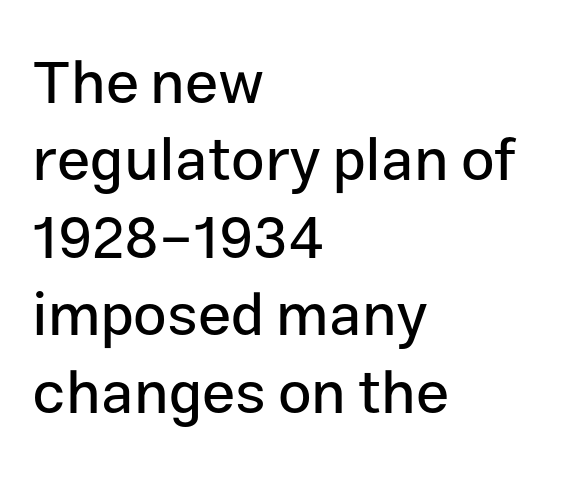
{"serif": "no", "italic": "no", "width": "normal", "stroke_contrast": "low", "x_height": "medium", "monospaced": "no", "underline": "no", "align": "left", "line_spacing": "normal", "line_spacing_ratio": 1.29, "letter_spacing": "normal", "letter_spacing_em": 0.0, "glyph_px": 60}
